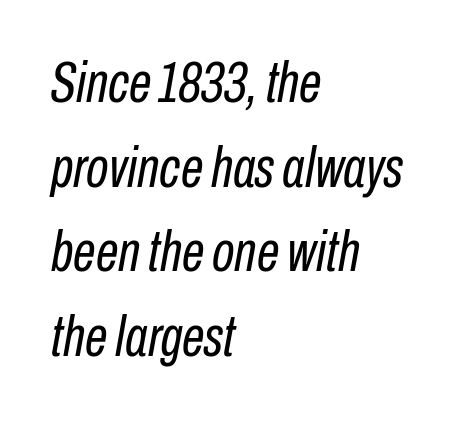
Nothing unusual about the tracking: characters are spaced as the font intends. The lines are quadded left. Quick note: italic. The words here are not underlined.
